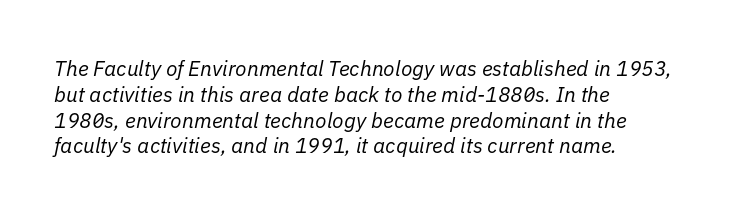
Q: Is the text bold? A: No.
Q: Is the text italic (slanted)? A: Yes, it leans right by about 11 degrees.
Q: Is the text underlined? A: No.
Q: How is the paragraph aligned? A: Left-aligned.
Q: Is the spacing between letters normal or unusually wide? A: Normal.
